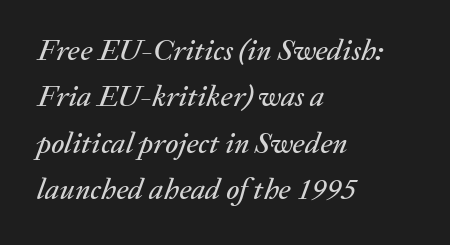
The image shows 30 px text type, italic (leaning right); set left-aligned, normal line spacing (1.55x), normal letter spacing, not underlined; medium stroke contrast and a medium x-height.
